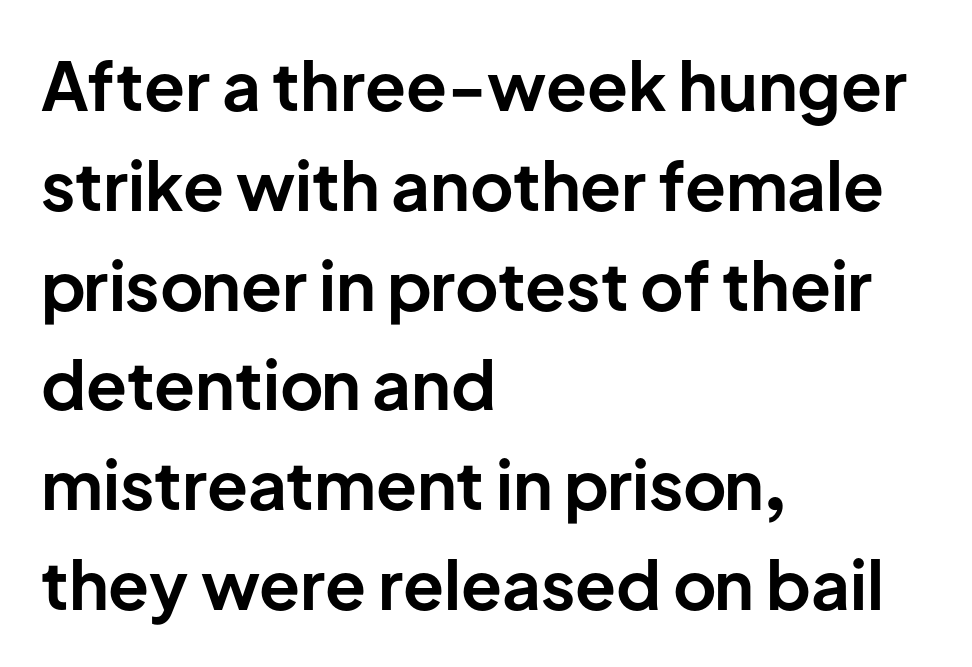
Q: Is the text bold? A: Yes.
Q: Is the text italic (slanted)? A: No, it is upright.
Q: Is the typeface a serif or a sans-serif typeface? A: Sans-serif.
Q: Is the text underlined? A: No.
Q: How is the paragraph aligned? A: Left-aligned.
Q: Is the spacing between letters normal or unusually wide? A: Normal.
Q: Is the spacing between lines tight, normal or loose? A: Normal.
Q: Width (condensed, normal, or wide)? A: Normal.
Q: Stroke contrast? A: Low.
Q: x-height? A: Medium.
Q: Monospaced? A: No.
